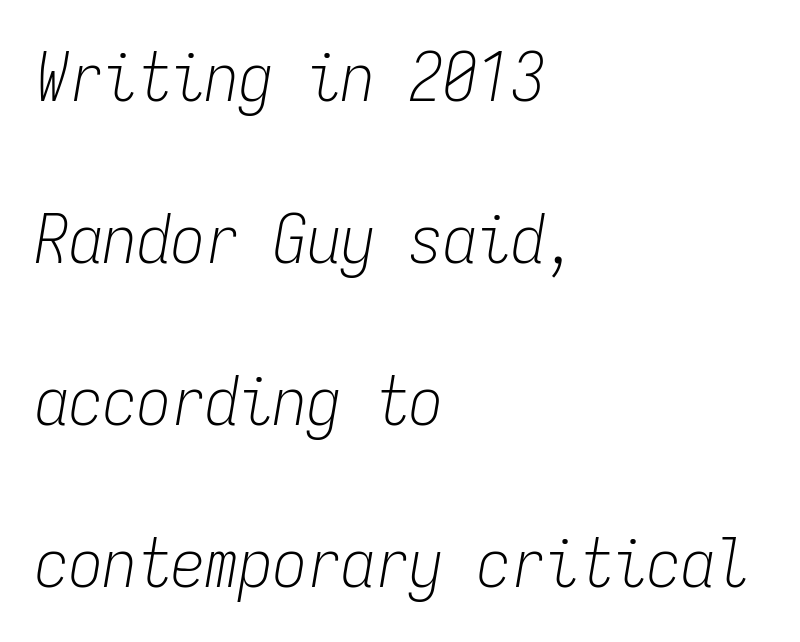
This sample has the even, mechanical cadence of fixed-width lettering. Each stroke keeps to a modest, everyday thickness or less. This rendering uses left alignment, leaving the right contour irregular. This sample trades compactness for vertical openness between lines.
